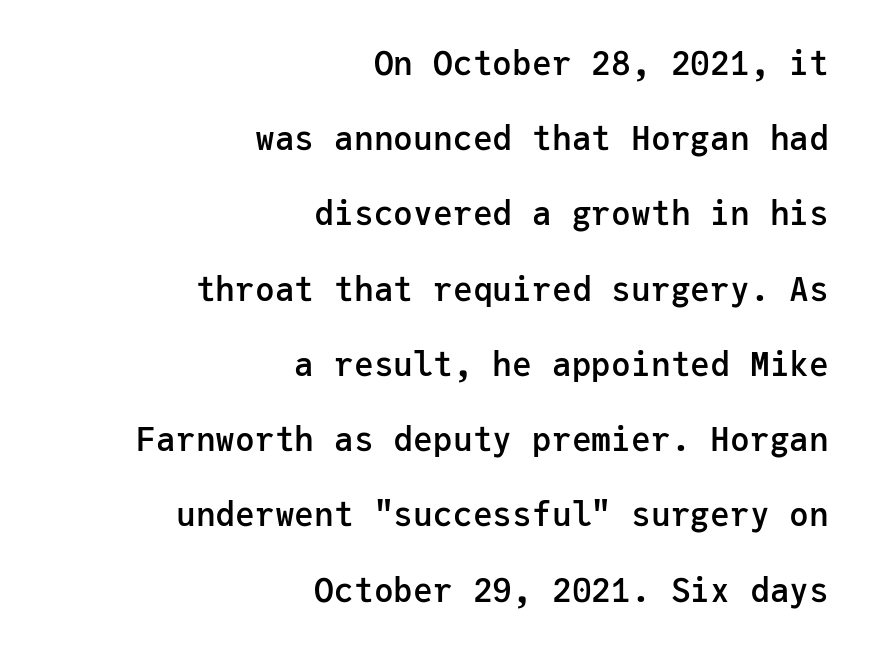
The image shows 33 px semibold sans-serif type, upright, monospaced; set right-aligned, loose line spacing (2.28x), normal letter spacing, not underlined; low stroke contrast and a medium x-height.
